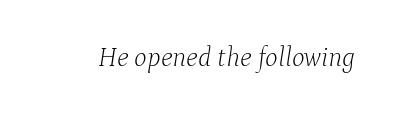
The image shows 27 px text type, italic (leaning right); set normal letter spacing, not underlined.
